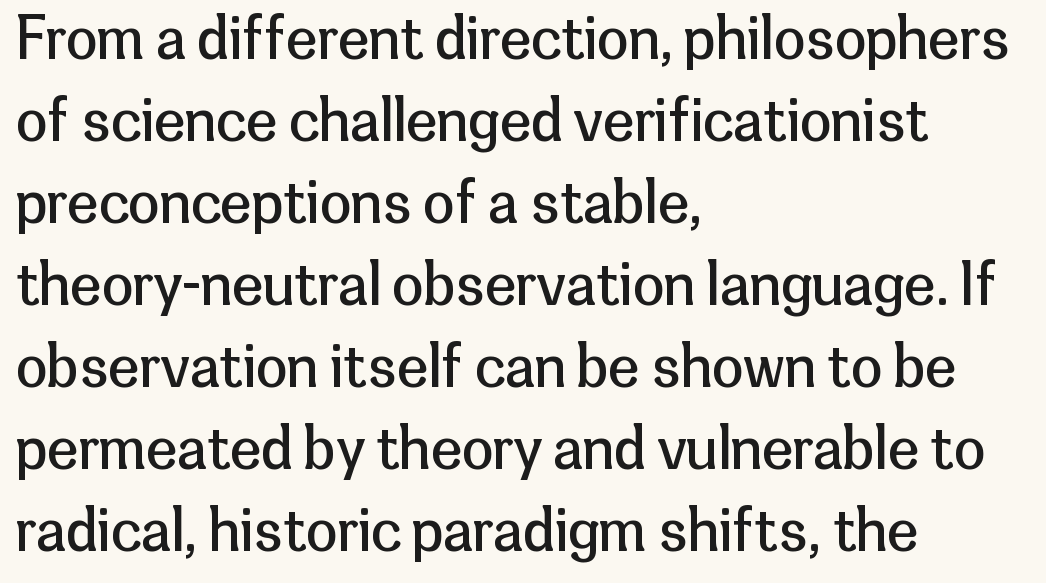
The image shows 57 px regular-weight sans-serif type, upright; set left-aligned, normal line spacing (1.44x), normal letter spacing, not underlined; low stroke contrast and a medium x-height.
